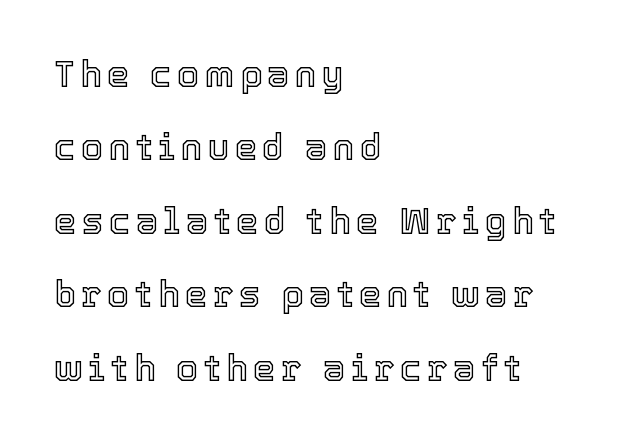
Summary of vertical rhythm: relaxed, with wide interline spacing. A typesetter would mark this as roman, not italic. Each letter keeps its own natural width here, so spacing adapts to shape. Left-aligned paragraph, ragged on the right. Bare-footed words on every line.
